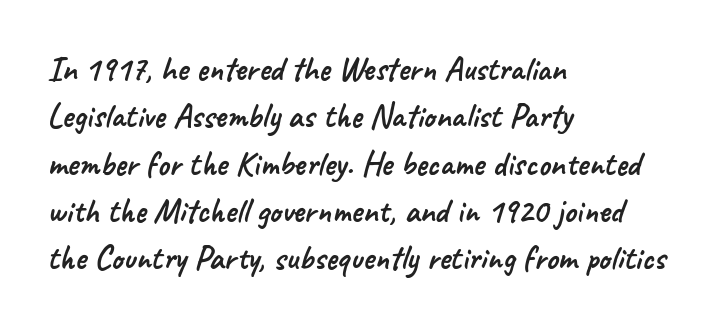
The image shows 34 px sans-serif type; set left-aligned, normal line spacing (1.39x), normal letter spacing, not underlined; low stroke contrast and a small x-height.
